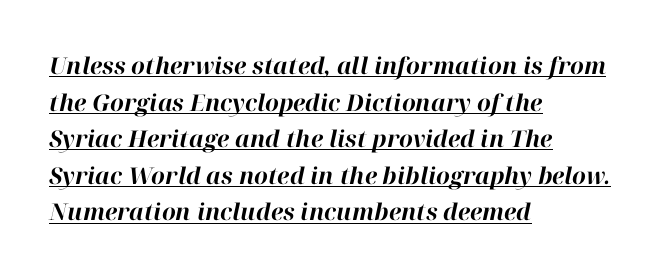
The image shows 23 px bold type, italic (leaning right); set left-aligned, normal line spacing (1.59x), normal letter spacing, underlined.
